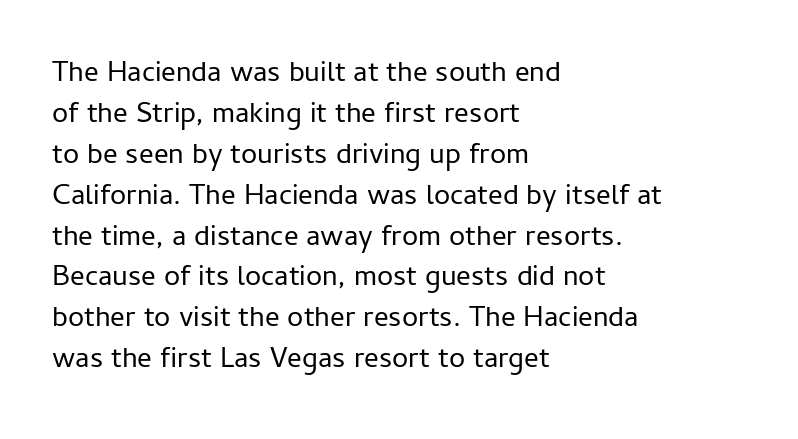
The image shows 29 px regular-weight sans-serif type, upright; set left-aligned, normal line spacing (1.41x), normal letter spacing, not underlined; low stroke contrast and a medium x-height.
